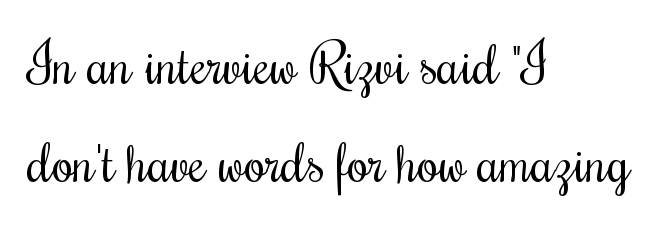
The image shows 54 px regular-weight, condensed serif type; set left-aligned, line spacing 1.82x, normal letter spacing, not underlined; medium stroke contrast and a small x-height.
